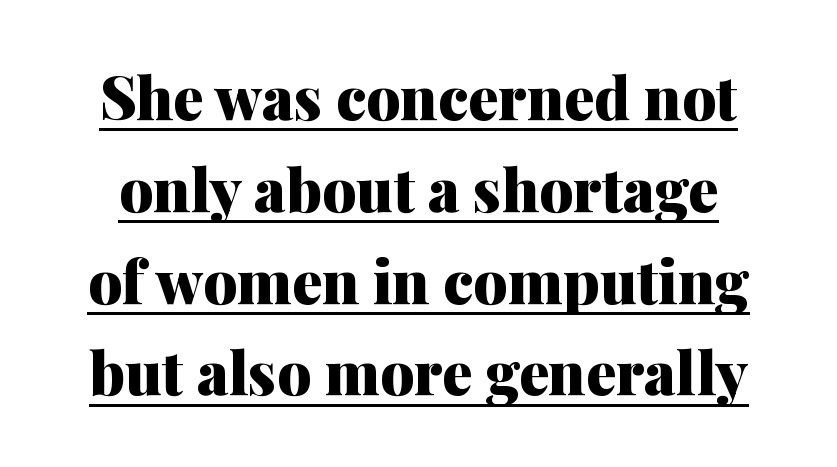
{"serif": "yes", "italic": "no", "bold": "yes", "weight": "heavy", "width": "normal", "stroke_contrast": "medium", "x_height": "medium", "monospaced": "no", "underline": "yes", "line_spacing": "normal", "line_spacing_ratio": 1.53, "letter_spacing": "normal", "letter_spacing_em": 0.0, "glyph_px": 60}
